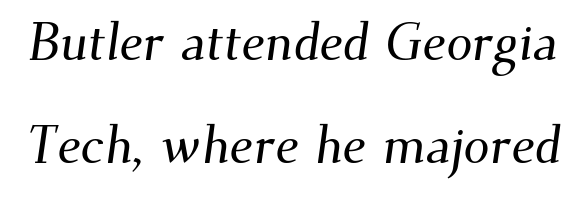
Q: Is the typeface a serif or a sans-serif typeface? A: Serif.
Q: Is the text underlined? A: No.
Q: Is the spacing between letters normal or unusually wide? A: Normal.
Q: Is the spacing between lines tight, normal or loose? A: Loose.
Q: Width (condensed, normal, or wide)? A: Normal.
Q: Stroke contrast? A: Medium.
Q: x-height? A: Small.
Q: Monospaced? A: No.
